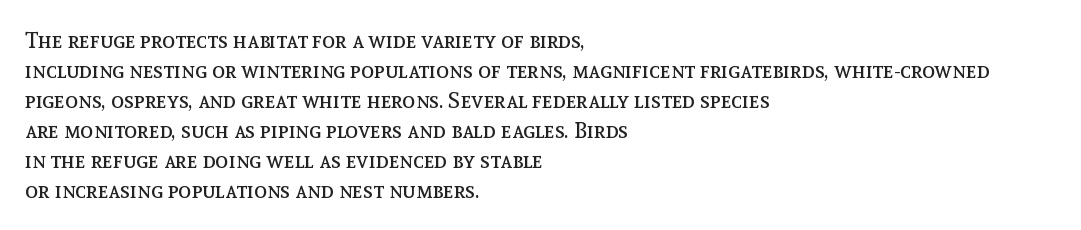
Reading down the column, the eye jumps a familiar distance to each next line. Left-aligned paragraph, ragged on the right. Check under the words: just untouched page. Nope, not italic — everything's standing straight.
